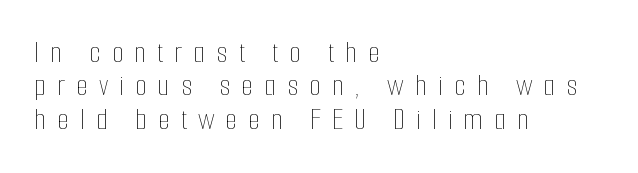
Q: Is the text bold? A: No.
Q: Is the text italic (slanted)? A: No, it is upright.
Q: Is the text underlined? A: No.
Q: How is the paragraph aligned? A: Left-aligned.
Q: Is the spacing between letters normal or unusually wide? A: Unusually wide.
Q: Is the spacing between lines tight, normal or loose? A: Tight.
Q: Width (condensed, normal, or wide)? A: Condensed.
Q: Stroke contrast? A: Low.
Q: x-height? A: Medium.
Q: Monospaced? A: No.
